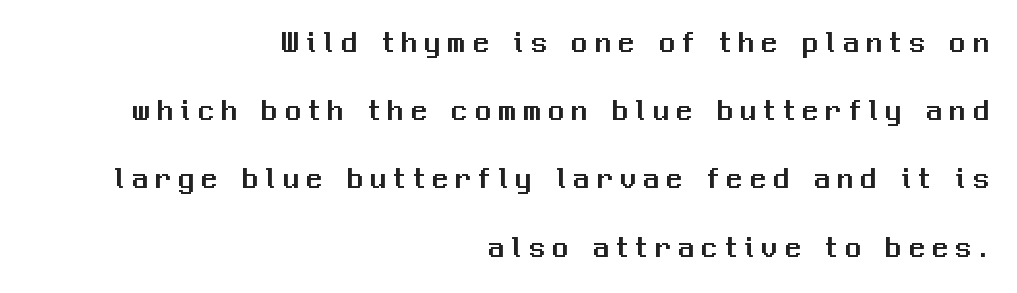
The image shows 31 px sans-serif type, upright; set right-aligned, loose line spacing (2.2x), unusually wide letter spacing (+0.25 em), not underlined; medium stroke contrast and a medium x-height.
